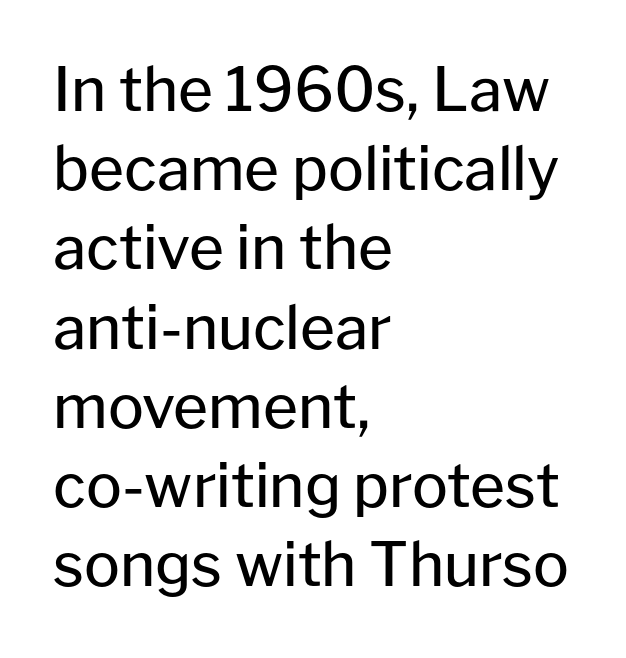
The image shows 60 px regular-weight sans-serif type, upright; set left-aligned, normal line spacing (1.32x), normal letter spacing, not underlined; low stroke contrast and a medium x-height.
